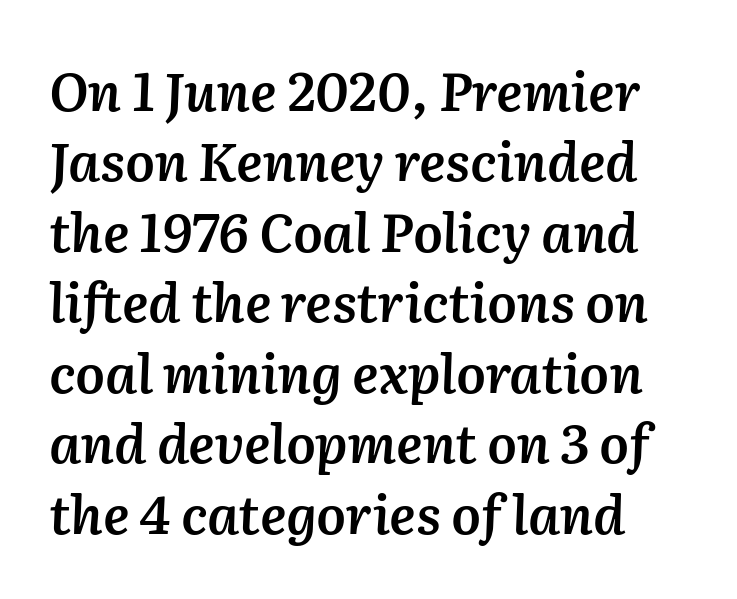
{"italic": "yes", "lean": "right", "slant_degrees": 2, "bold": "semi", "weight": "semibold", "width": "normal", "stroke_contrast": "medium", "x_height": "medium", "monospaced": "no", "underline": "no", "line_spacing": "normal", "line_spacing_ratio": 1.33, "letter_spacing": "normal", "letter_spacing_em": 0.0, "glyph_px": 53}
